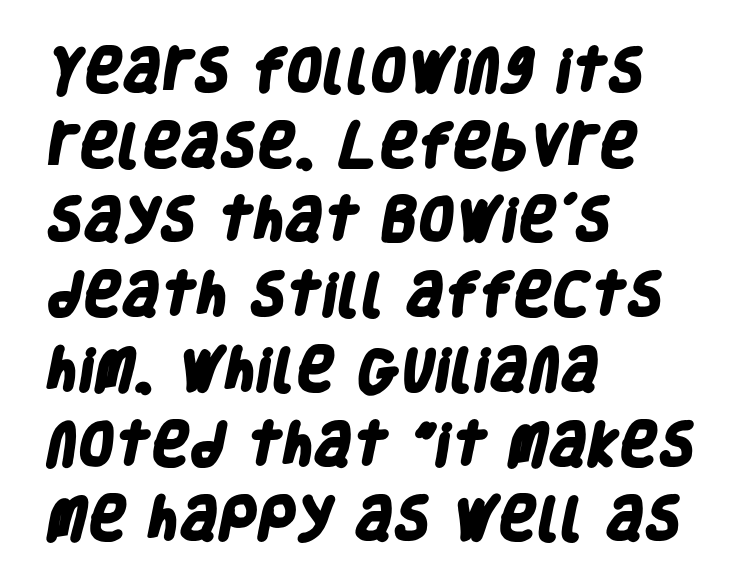
Q: Is the text bold? A: Yes.
Q: Is the typeface a serif or a sans-serif typeface? A: Sans-serif.
Q: Is the text underlined? A: No.
Q: How is the paragraph aligned? A: Left-aligned.
Q: Is the spacing between letters normal or unusually wide? A: Normal.
Q: Is the spacing between lines tight, normal or loose? A: Normal.
Q: Width (condensed, normal, or wide)? A: Condensed.
Q: Stroke contrast? A: Low.
Q: x-height? A: Large.
Q: Monospaced? A: No.
